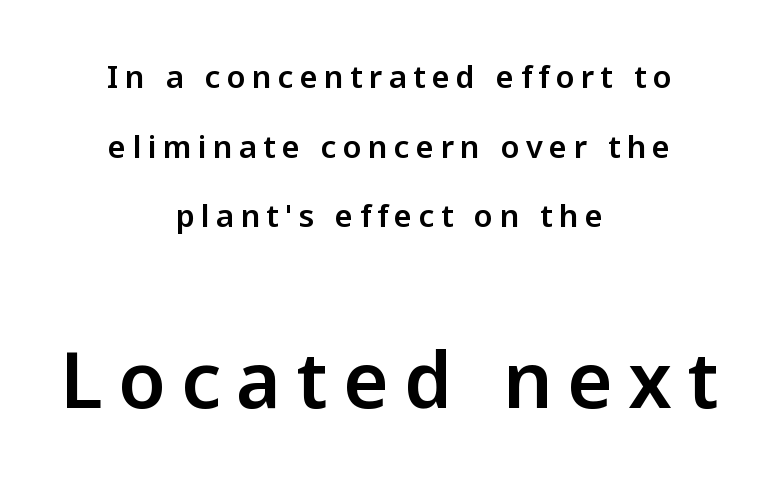
The image shows 77 px sans-serif type, upright; set centered, loose line spacing (2.25x), unusually wide letter spacing (+0.2 em), not underlined; the second (bottom) block is 2.48x larger; low stroke contrast and a medium x-height.
